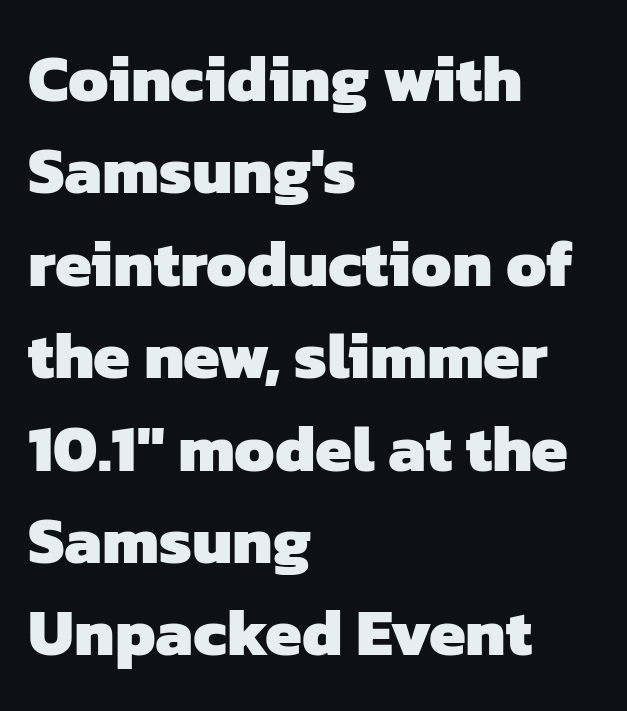
Q: Is the text bold? A: Yes.
Q: Is the typeface a serif or a sans-serif typeface? A: Sans-serif.
Q: Is the text underlined? A: No.
Q: How is the paragraph aligned? A: Left-aligned.
Q: Is the spacing between letters normal or unusually wide? A: Normal.
Q: Is the spacing between lines tight, normal or loose? A: Normal.
Q: Width (condensed, normal, or wide)? A: Normal.
Q: Stroke contrast? A: Low.
Q: x-height? A: Medium.
Q: Monospaced? A: No.
